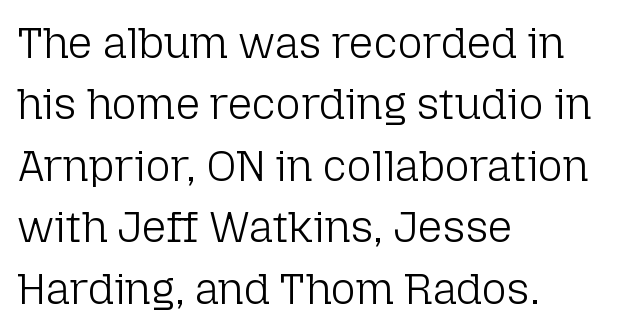
The image shows 43 px light sans-serif type, upright; set left-aligned, normal line spacing (1.43x), normal letter spacing, not underlined; low stroke contrast and a medium x-height.
